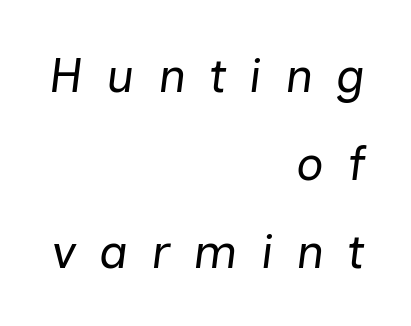
The image shows 48 px regular-weight type, italic (leaning right); set right-aligned, line spacing 1.83x, unusually wide letter spacing (+0.48 em), not underlined; low stroke contrast and a medium x-height.
